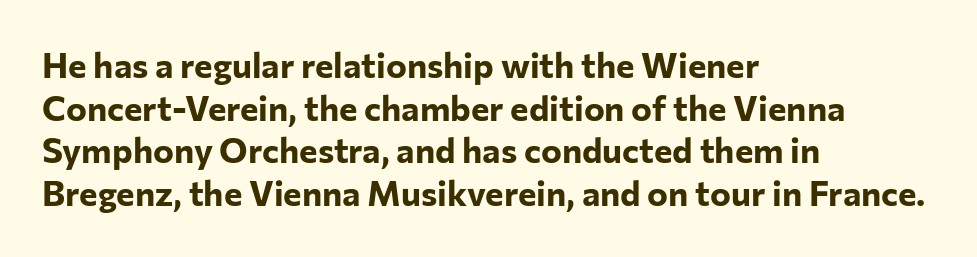
The type family on display is of the sans-serif kind. Every letter is thick-stroked: bold, no question. The setting favours the left margin, as ordinary paragraphs usually do. A clean baseline with only descenders dipping below it.
